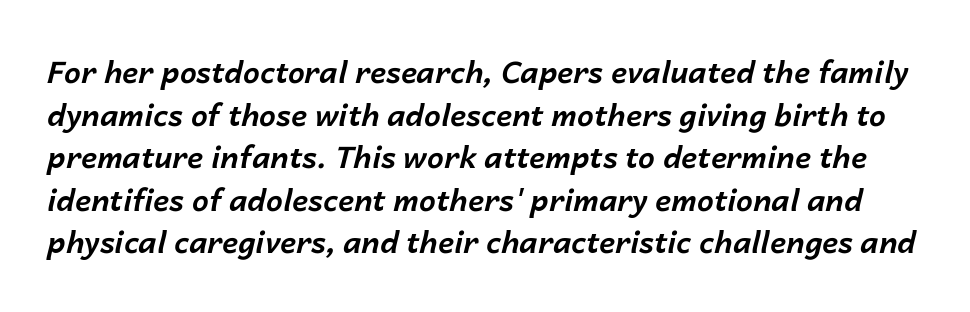
Q: Is the text bold? A: Yes.
Q: Is the text italic (slanted)? A: Yes, it leans right by about 14 degrees.
Q: Is the text underlined? A: No.
Q: Is the spacing between letters normal or unusually wide? A: Normal.
Q: Is the spacing between lines tight, normal or loose? A: Normal.
Q: Width (condensed, normal, or wide)? A: Normal.
Q: Stroke contrast? A: Low.
Q: x-height? A: Medium.
Q: Monospaced? A: No.
